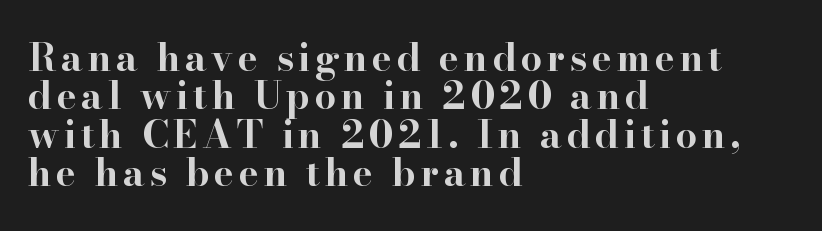
The image shows 38 px bold, wide serif type, upright; set left-aligned, tight line spacing (1.01x), not underlined; high stroke contrast and a small x-height.
